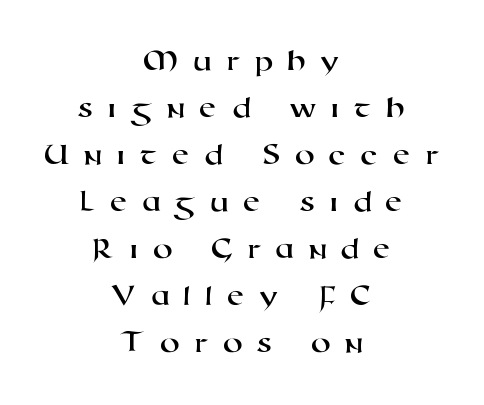
Characters follow at a spacing far wider than the type designer built in. Summary of vertical rhythm: regular, with standard interline spacing. Do the characters align in a grid? No, the font is proportional. These lines are composed in type without serifs. Neither beginnings nor endings align; midpoints do. Decoration check: the copy has no underline.
